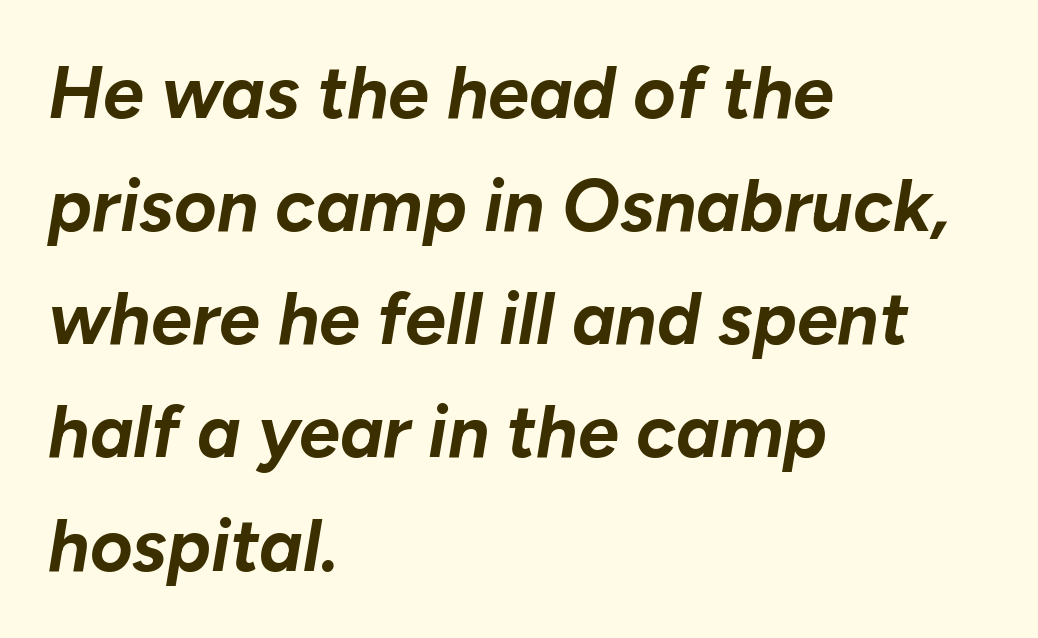
{"italic": "yes", "lean": "right", "slant_degrees": 10, "bold": "yes", "weight": "bold", "width": "normal", "stroke_contrast": "low", "x_height": "medium", "monospaced": "no", "underline": "no", "align": "left", "line_spacing": "normal", "line_spacing_ratio": 1.55, "letter_spacing": "normal", "letter_spacing_em": 0.0, "glyph_px": 73}
